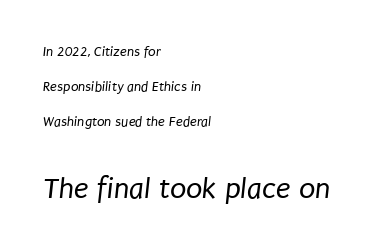
The image shows 30 px regular-weight, condensed sans-serif type; set left-aligned, loose line spacing (2.5x), normal letter spacing, not underlined; the second (bottom) block is 2.14x larger; low stroke contrast and a large x-height.
